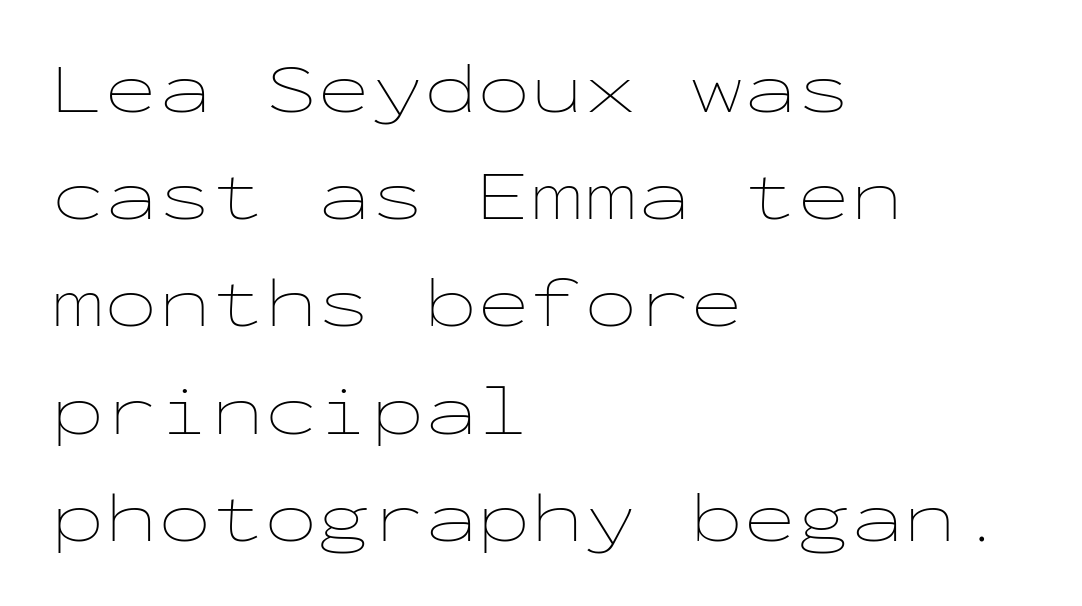
{"italic": "no", "bold": "no", "weight": "thin", "width": "wide", "stroke_contrast": "low", "x_height": "medium", "monospaced": "yes", "underline": "no", "align": "left", "line_spacing": "normal", "line_spacing_ratio": 1.51, "letter_spacing": "normal", "letter_spacing_em": 0.0, "glyph_px": 71}
